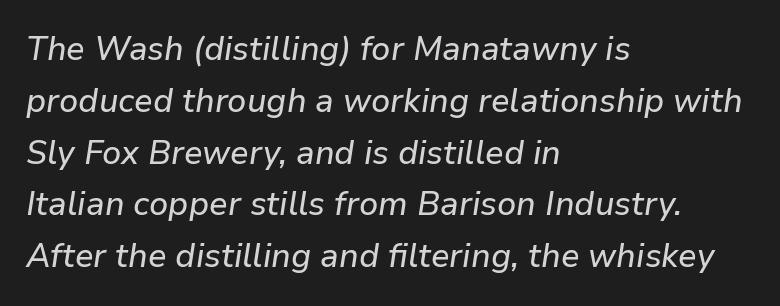
{"italic": "yes", "lean": "right", "slant_degrees": 9, "width": "normal", "stroke_contrast": "low", "x_height": "medium", "monospaced": "no", "underline": "no", "align": "left", "line_spacing": "normal", "line_spacing_ratio": 1.57, "letter_spacing": "normal", "letter_spacing_em": 0.0, "glyph_px": 33}
